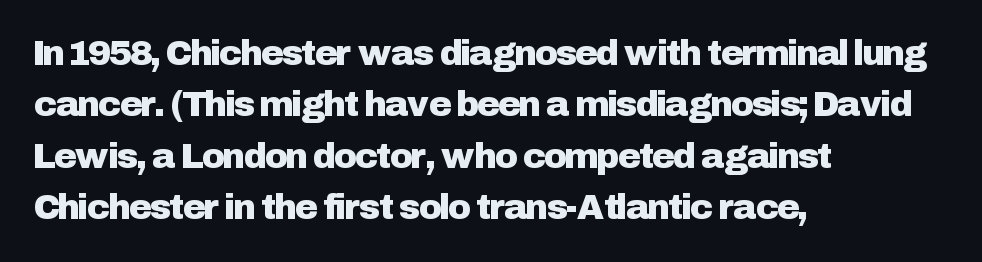
Q: Is the text italic (slanted)? A: No, it is upright.
Q: Is the typeface a serif or a sans-serif typeface? A: Sans-serif.
Q: Is the text underlined? A: No.
Q: How is the paragraph aligned? A: Left-aligned.
Q: Is the spacing between letters normal or unusually wide? A: Normal.
Q: Is the spacing between lines tight, normal or loose? A: Normal.
Q: Width (condensed, normal, or wide)? A: Normal.
Q: Stroke contrast? A: Low.
Q: x-height? A: Medium.
Q: Monospaced? A: No.
